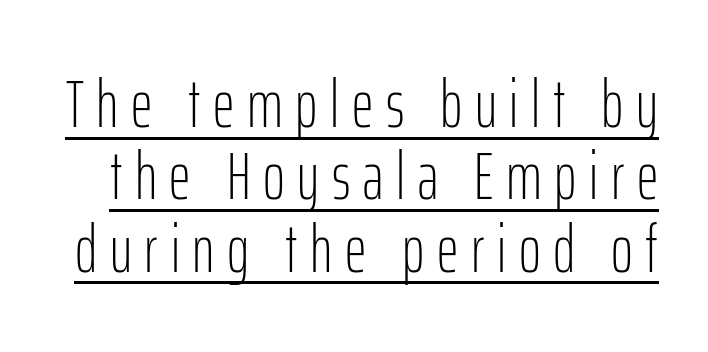
The image shows 67 px light, condensed sans-serif type, upright; set tight line spacing (1.08x), underlined; low stroke contrast and a medium x-height.
